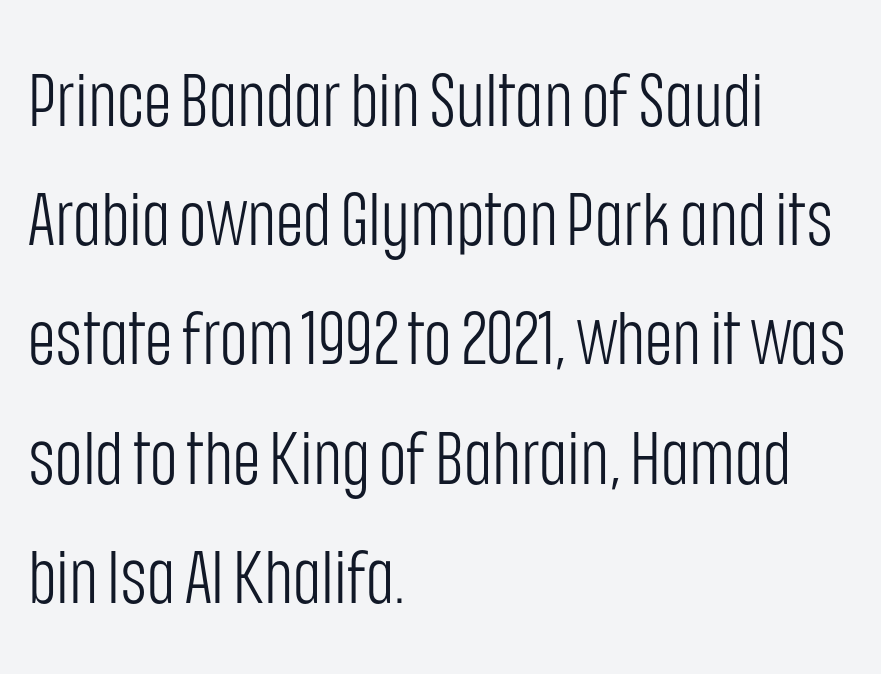
The image shows 75 px light, condensed sans-serif type, upright; set left-aligned, normal line spacing (1.59x), normal letter spacing, not underlined; low stroke contrast and a large x-height.
